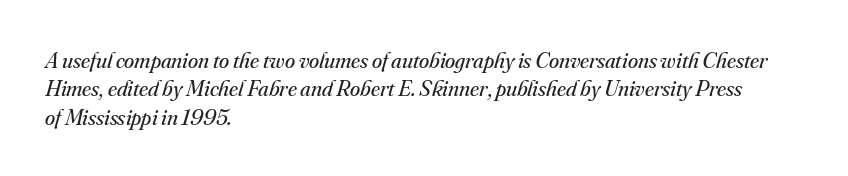
{"italic": "yes", "lean": "right", "slant_degrees": 16, "bold": "no", "underline": "no", "align": "left", "line_spacing_ratio": 1.23, "letter_spacing": "normal", "letter_spacing_em": 0.0, "glyph_px": 23}
